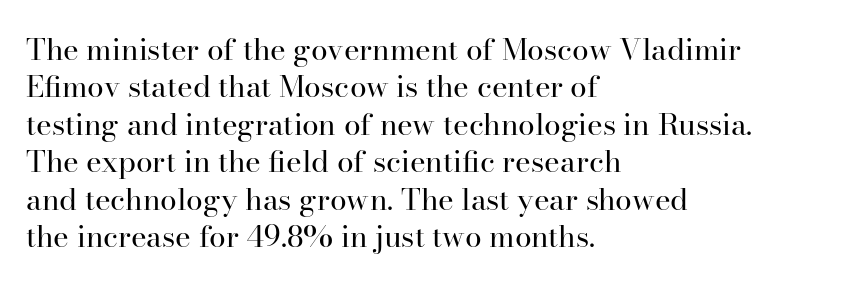
{"serif": "yes", "italic": "no", "bold": "no", "weight": "regular", "width": "normal", "stroke_contrast": "high", "x_height": "small", "monospaced": "no", "underline": "no", "align": "left", "line_spacing": "normal", "line_spacing_ratio": 1.25, "letter_spacing": "normal", "letter_spacing_em": 0.0, "glyph_px": 30}
